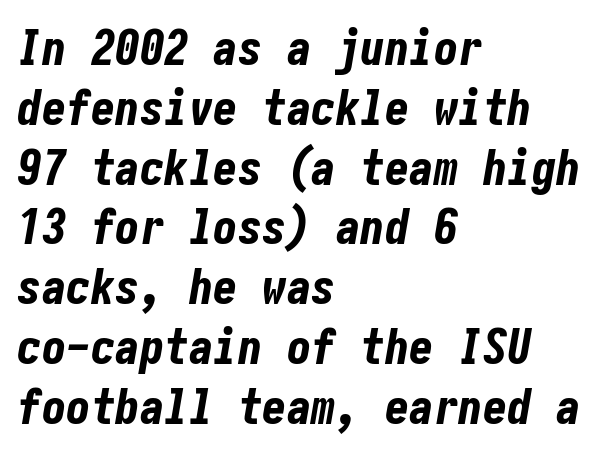
Q: Is the text bold? A: Yes.
Q: Is the text italic (slanted)? A: Yes, it leans right by about 10 degrees.
Q: Is the text underlined? A: No.
Q: How is the paragraph aligned? A: Left-aligned.
Q: Is the spacing between letters normal or unusually wide? A: Normal.
Q: Width (condensed, normal, or wide)? A: Condensed.
Q: Stroke contrast? A: Low.
Q: x-height? A: Medium.
